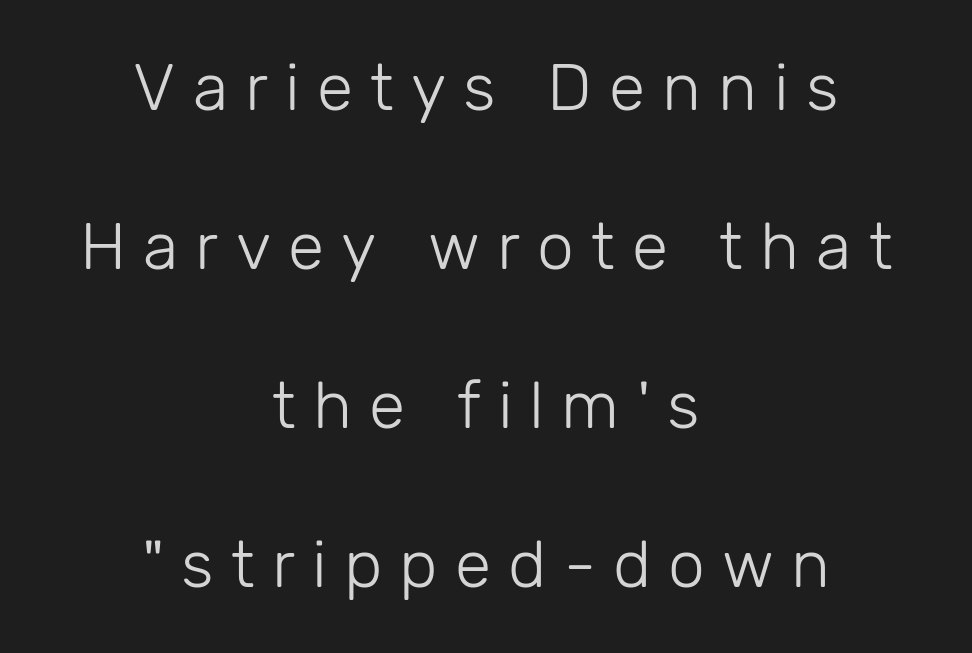
Q: Is the text bold? A: No.
Q: Is the text italic (slanted)? A: No, it is upright.
Q: Is the typeface a serif or a sans-serif typeface? A: Sans-serif.
Q: Is the text underlined? A: No.
Q: How is the paragraph aligned? A: Centered.
Q: Is the spacing between letters normal or unusually wide? A: Unusually wide.
Q: Is the spacing between lines tight, normal or loose? A: Loose.
Q: Width (condensed, normal, or wide)? A: Normal.
Q: Stroke contrast? A: Low.
Q: x-height? A: Medium.
Q: Monospaced? A: No.
